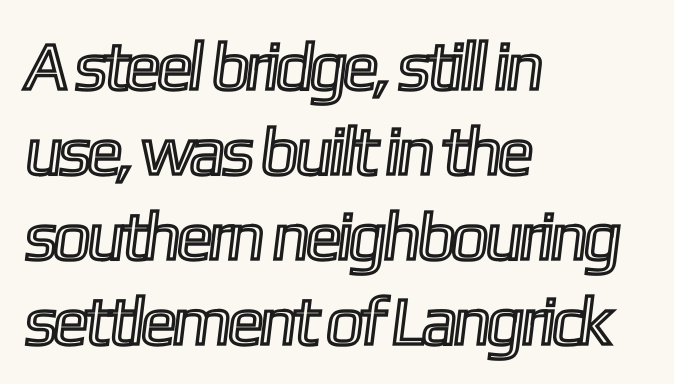
Q: Is the text underlined? A: No.
Q: How is the paragraph aligned? A: Left-aligned.
Q: Is the spacing between letters normal or unusually wide? A: Normal.
Q: Is the spacing between lines tight, normal or loose? A: Normal.
Q: Width (condensed, normal, or wide)? A: Condensed.
Q: x-height? A: Medium.
Q: Monospaced? A: No.
